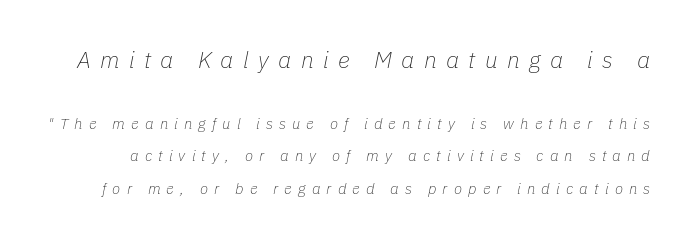
Loose tracking; the words dissolve into strings of separated letters. The upper block of text is set noticeably larger than the block beneath it. Yep, that's italic — everything's leaning. Plain, unruled lines of type. Caption: face not bold, strokes unweighted. Airy leading.
